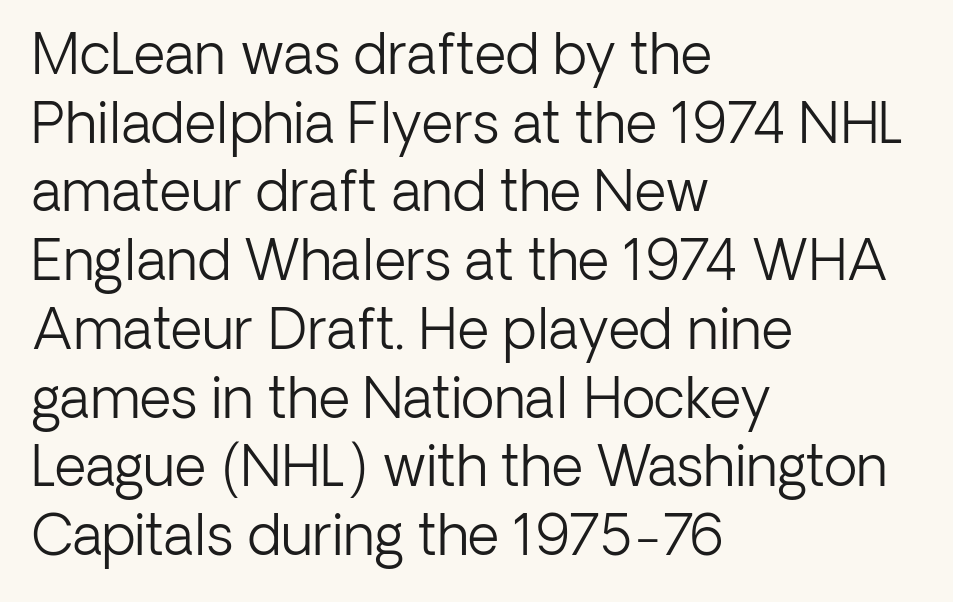
Inter-character spacing is left at the font's built-in metrics. The characters display no serif detailing; their extremities are plain. Where is the straight margin? On the left. If you drew a line through each stem, it would be perfectly vertical. This rendering features lettering with no underline. Is this a fixed-width face? No — the glyphs have proportional, varying widths.
